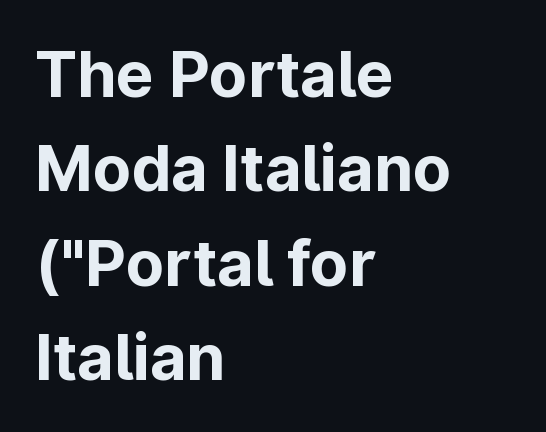
The image shows 63 px bold sans-serif type, upright; set left-aligned, normal line spacing (1.5x), normal letter spacing, not underlined; low stroke contrast and a medium x-height.
